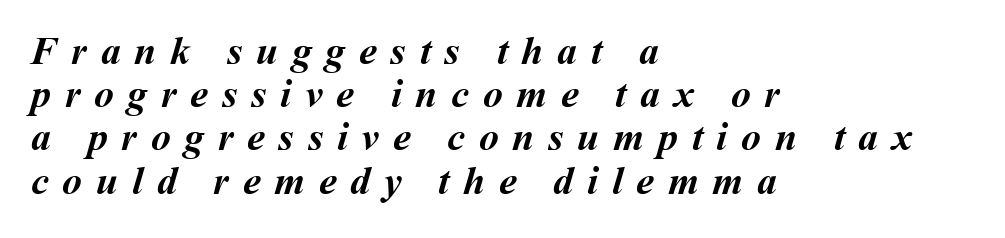
Is this a fixed-width face? No — the glyphs have proportional, varying widths. Typographic density is high because the face is bold. A typesetter would call this leading minimal, almost set solid. Is the block centered? No — it sits flush against the left margin. Students, note that the glyphs here are deliberately spaced far apart. Descenders are the only things crossing below the line.
